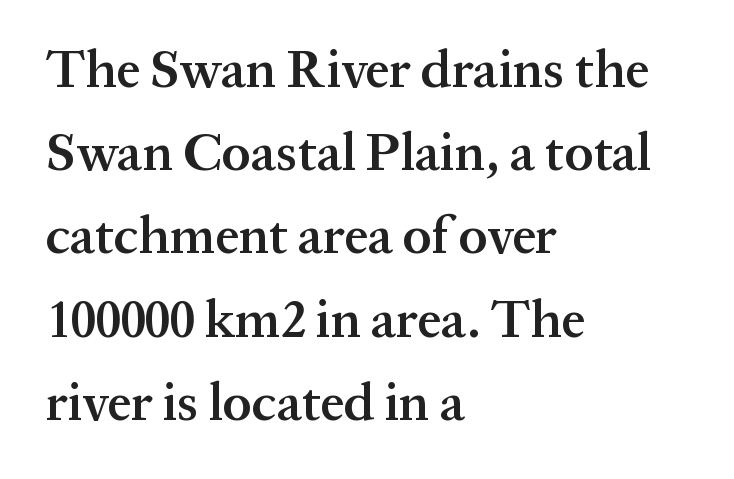
{"serif": "yes", "italic": "no", "bold": "semi", "weight": "semibold", "width": "normal", "stroke_contrast": "medium", "x_height": "medium", "monospaced": "no", "underline": "no", "align": "left", "line_spacing": "normal", "line_spacing_ratio": 1.57, "letter_spacing": "normal", "letter_spacing_em": 0.0, "glyph_px": 53}
